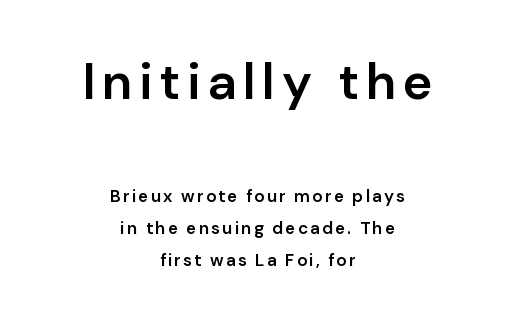
Q: Is the text bold? A: Semi-bold.
Q: Is the text italic (slanted)? A: No, it is upright.
Q: Is the typeface a serif or a sans-serif typeface? A: Sans-serif.
Q: Is the text underlined? A: No.
Q: How is the paragraph aligned? A: Centered.
Q: Which block of text is set in a larger size, the first (top) or the second (bottom)? A: The first (top) one.
Q: Width (condensed, normal, or wide)? A: Normal.
Q: Stroke contrast? A: Low.
Q: x-height? A: Medium.
Q: Monospaced? A: No.
